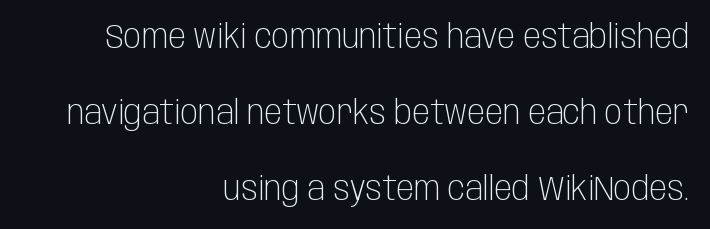
The image shows 33 px light, condensed sans-serif type, upright; set right-aligned, loose line spacing (2.3x), normal letter spacing, not underlined; low stroke contrast and a large x-height.
